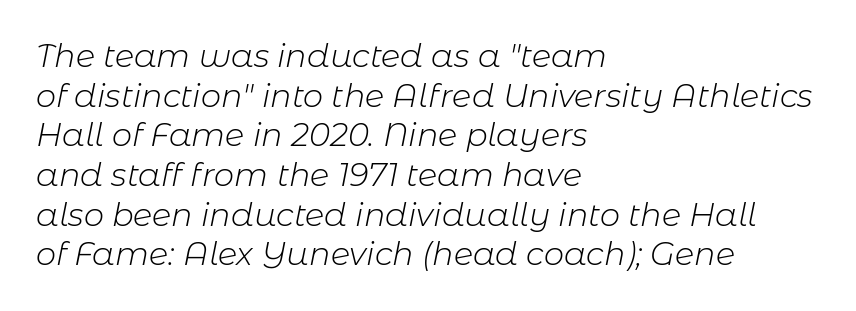
The image shows 32 px light type, italic (leaning right); set left-aligned, line spacing 1.24x, normal letter spacing, not underlined; low stroke contrast and a medium x-height.
